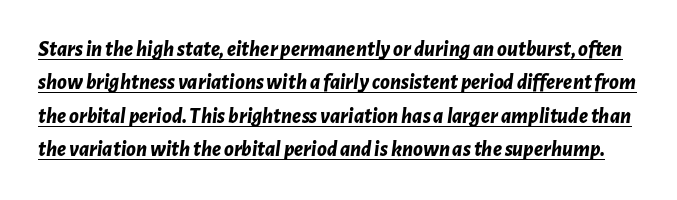
The image shows 22 px bold type, italic (leaning right); set normal line spacing (1.52x), normal letter spacing, underlined.
